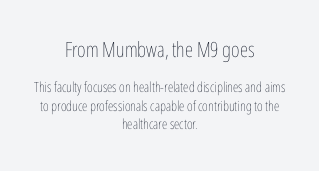
Successive baselines arrive at the customary interval. You get the large type first, then a drop to smaller type. The font's upright variant was chosen for this text. The rendering positions every line midway between the sides. Anything drawn beneath the words? Only blank space. The weight would be labelled regular, book, light, or lighter still.
